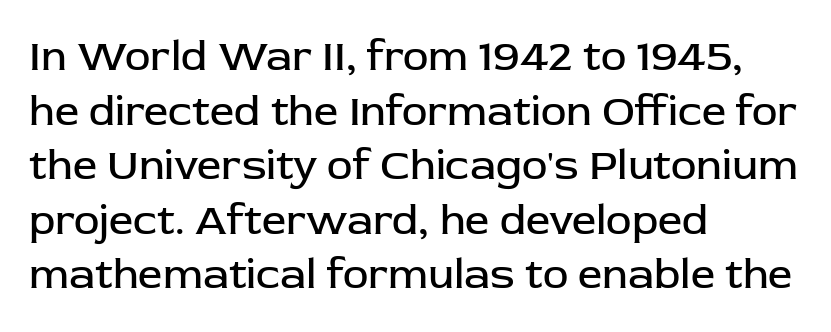
Q: Is the text bold? A: No.
Q: Is the text italic (slanted)? A: No, it is upright.
Q: Is the typeface a serif or a sans-serif typeface? A: Sans-serif.
Q: Is the text underlined? A: No.
Q: How is the paragraph aligned? A: Left-aligned.
Q: Is the spacing between letters normal or unusually wide? A: Normal.
Q: Is the spacing between lines tight, normal or loose? A: Normal.
Q: Width (condensed, normal, or wide)? A: Normal.
Q: Stroke contrast? A: Low.
Q: x-height? A: Medium.
Q: Monospaced? A: No.
